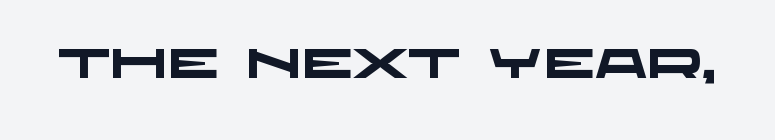
Beneath every word, the page is bare. These words are printed bold, with thick strokes throughout. A typesetter would label this face a sans. How are the letters spaced? Ordinarily, with no added tracking. The face used here is proportionally spaced, like ordinary book or web type.
